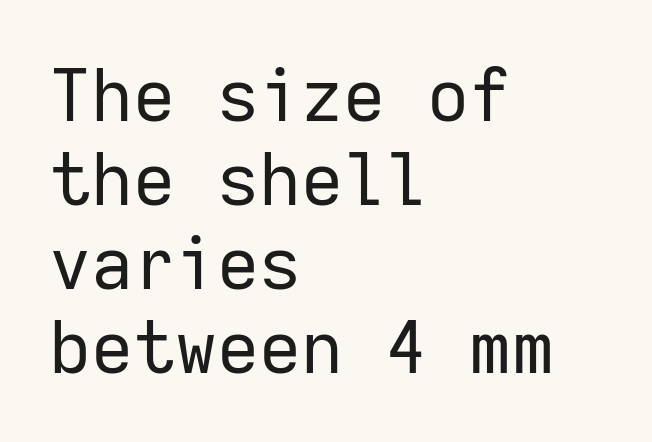
Typographically, this falls in the sans-serif category. The weight tops out at a normal text grade. Underlining? Definitely not there. Reading down the column, the eye jumps only a short way to each next line. The rendering keeps characters at their native spacing. Quick note: not italic, upright.
